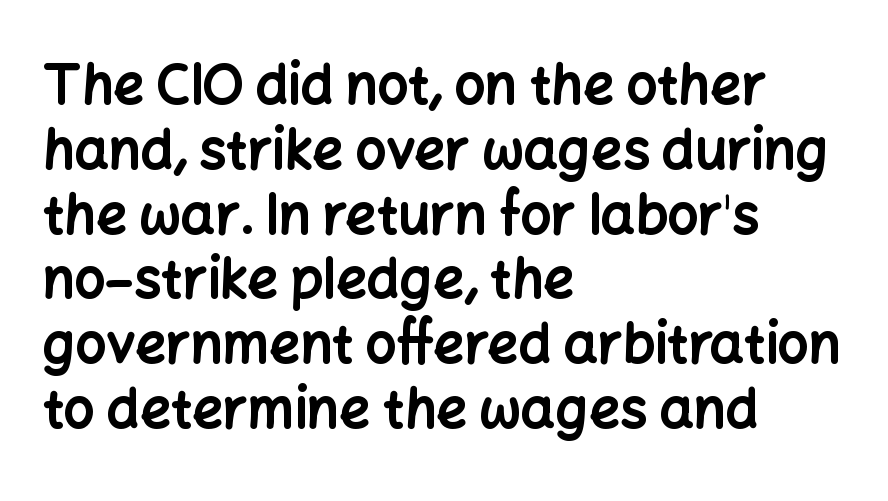
The image shows 54 px bold sans-serif type, upright; set left-aligned, line spacing 1.2x, normal letter spacing, not underlined; low stroke contrast and a medium x-height.
